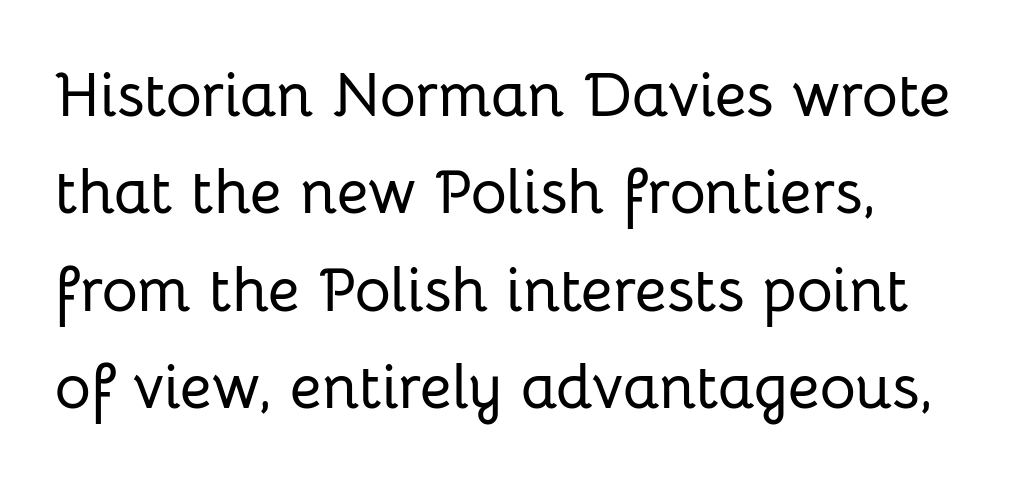
The image shows 62 px sans-serif type, upright; set normal line spacing (1.57x), normal letter spacing, not underlined; low stroke contrast and a medium x-height.
